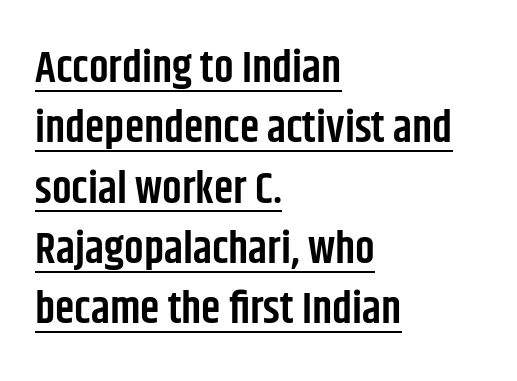
Q: Is the text bold? A: Semi-bold.
Q: Is the text italic (slanted)? A: No, it is upright.
Q: Is the typeface a serif or a sans-serif typeface? A: Sans-serif.
Q: Is the text underlined? A: Yes.
Q: How is the paragraph aligned? A: Left-aligned.
Q: Is the spacing between letters normal or unusually wide? A: Normal.
Q: Is the spacing between lines tight, normal or loose? A: Normal.
Q: Width (condensed, normal, or wide)? A: Condensed.
Q: Stroke contrast? A: Low.
Q: x-height? A: Large.
Q: Monospaced? A: No.
